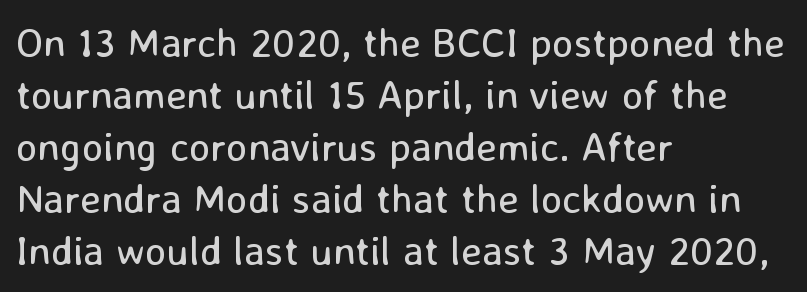
{"serif": "no", "italic": "no", "bold": "no", "weight": "regular", "width": "normal", "stroke_contrast": "low", "x_height": "medium", "monospaced": "no", "underline": "no", "align": "left", "line_spacing": "normal", "line_spacing_ratio": 1.27, "letter_spacing": "normal", "letter_spacing_em": 0.0, "glyph_px": 41}
